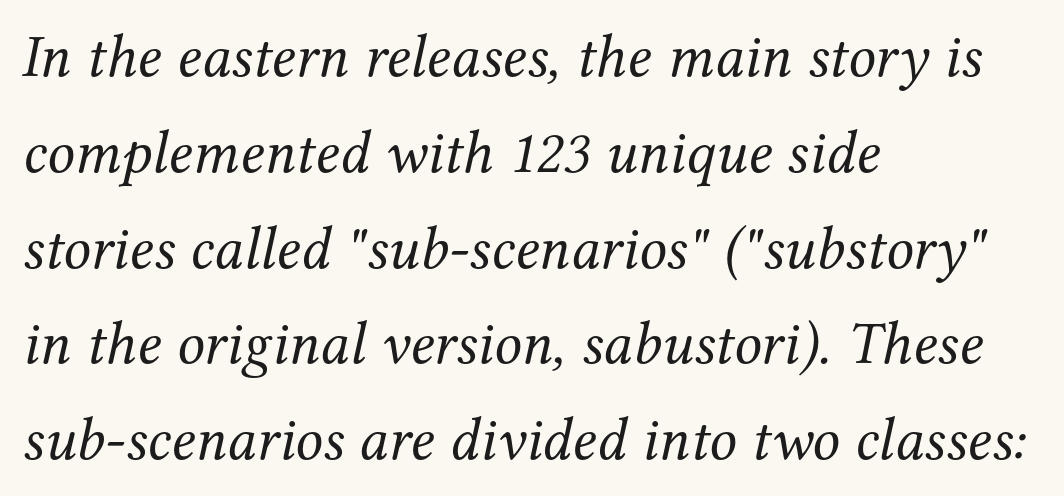
The image shows 61 px regular-weight serif type, italic (leaning right); set left-aligned, normal line spacing (1.57x), normal letter spacing, not underlined; medium stroke contrast and a medium x-height.
